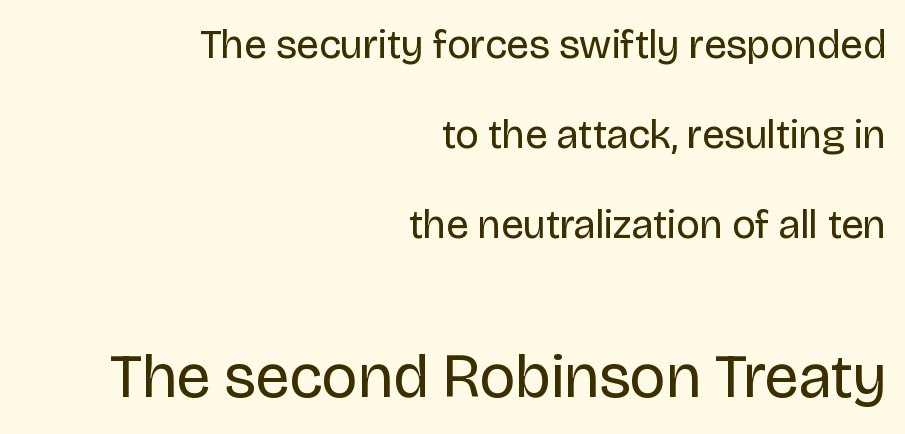
{"serif": "no", "italic": "no", "bold": "no", "weight": "regular", "width": "normal", "stroke_contrast": "low", "x_height": "large", "monospaced": "no", "underline": "no", "align": "right", "line_spacing": "loose", "line_spacing_ratio": 2.2, "letter_spacing": "normal", "letter_spacing_em": 0.0, "larger_block": "second", "size_ratio": 1.51, "glyph_px": 62}
